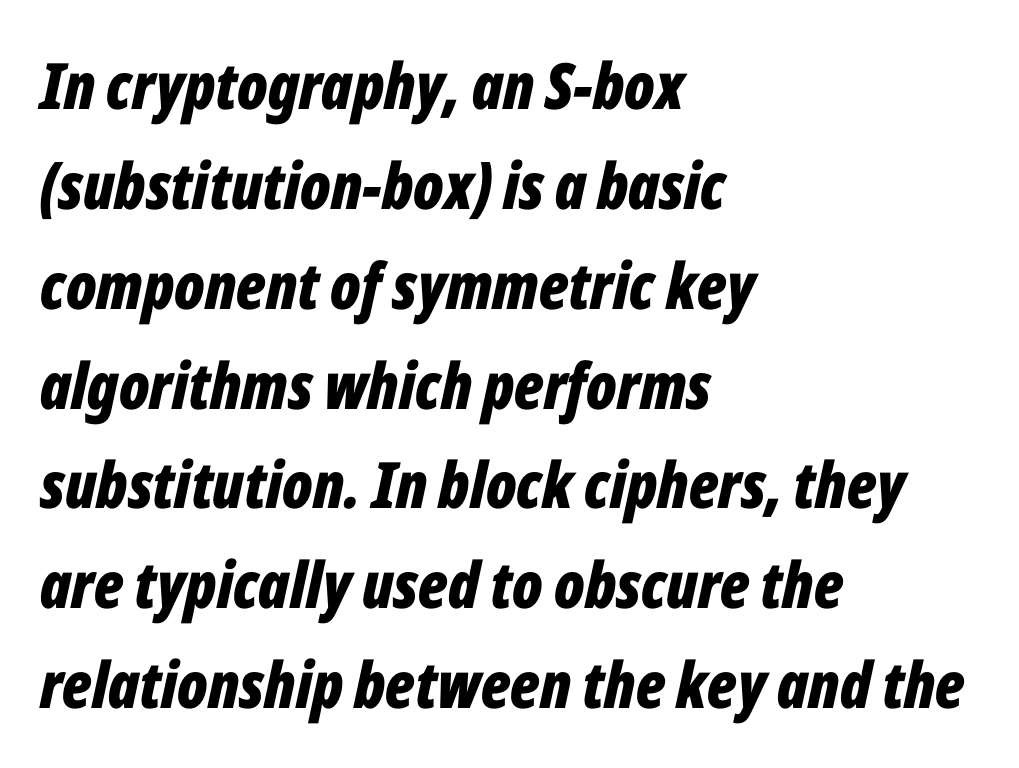
Observe the lean: these are italic letterforms. Does the copy run flush right? No — it runs flush left. The passage shown is emphatically bold. Character widths vary here, with narrow letters taking less room than wide ones. This rendering features lettering with no underline.
